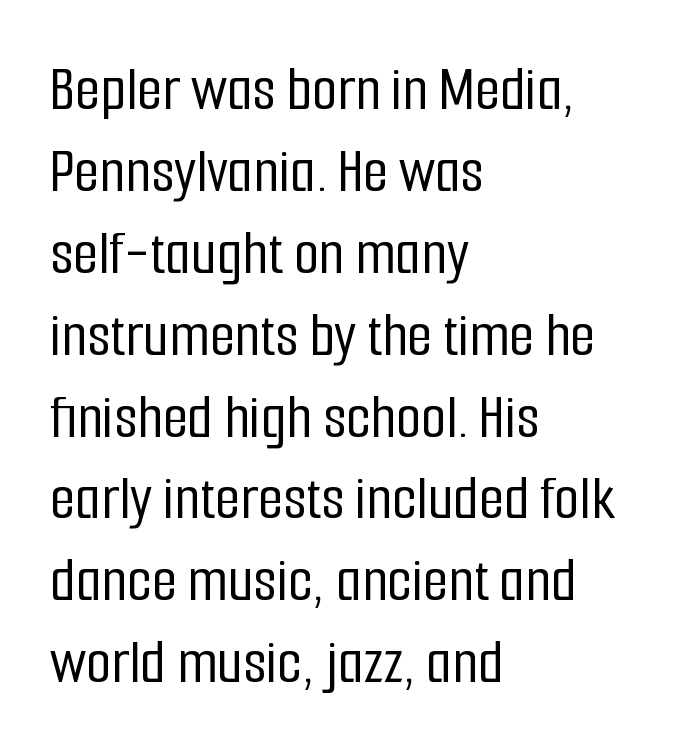
Baseline-to-baseline distance is the conventional proportion of letter height. The letters carry no serifs — their stems end cleanly without finishing strokes. Ascenders rise straight up at ninety degrees. Quick note: underline off. Looks like regular typesetting: each glyph gets only the width it needs.
